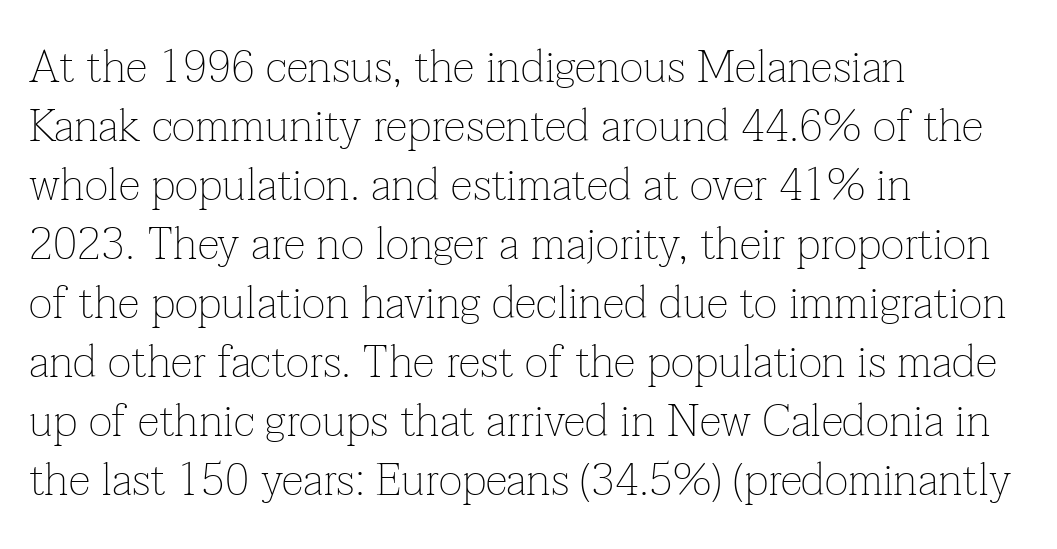
Q: Is the text bold? A: No.
Q: Is the text italic (slanted)? A: No, it is upright.
Q: Is the typeface a serif or a sans-serif typeface? A: Serif.
Q: Is the text underlined? A: No.
Q: How is the paragraph aligned? A: Left-aligned.
Q: Is the spacing between letters normal or unusually wide? A: Normal.
Q: Is the spacing between lines tight, normal or loose? A: Normal.
Q: Width (condensed, normal, or wide)? A: Normal.
Q: Stroke contrast? A: Low.
Q: x-height? A: Medium.
Q: Monospaced? A: No.
